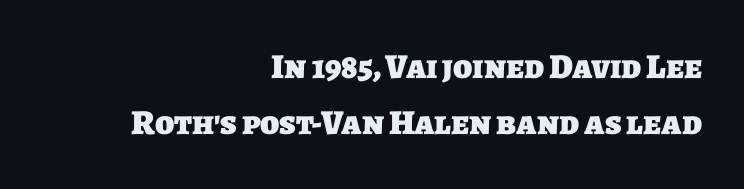
What weight is shown? A full bold with thick strokes. In terms of letterform style, serifs are entirely absent. Compared with typical body copy, the letter spacing here is the same. Is there much room between lines? A standard amount, neither cramped nor airy.
